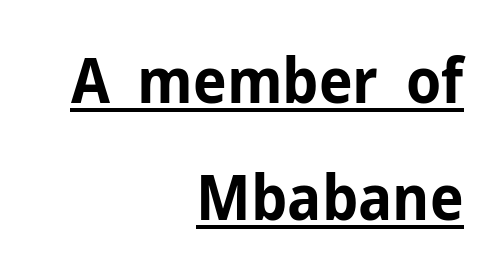
{"serif": "no", "italic": "no", "bold": "yes", "weight": "bold", "width": "normal", "stroke_contrast": "low", "x_height": "medium", "monospaced": "no", "underline": "yes", "align": "right", "line_spacing_ratio": 1.88, "letter_spacing": "normal", "letter_spacing_em": 0.0, "glyph_px": 62}
